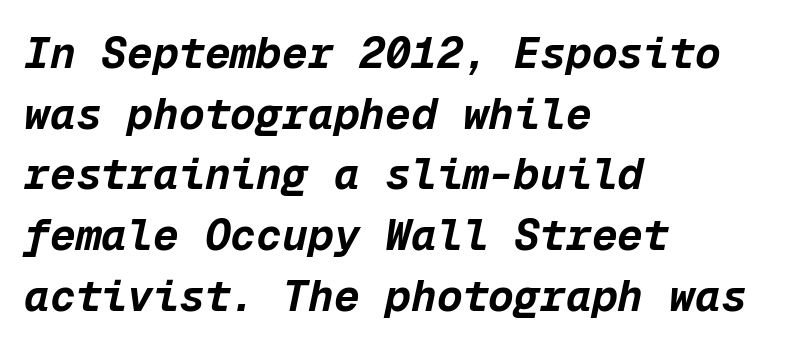
Q: Is the text bold? A: Yes.
Q: Is the text italic (slanted)? A: Yes, it leans right by about 12 degrees.
Q: Is the text underlined? A: No.
Q: How is the paragraph aligned? A: Left-aligned.
Q: Is the spacing between letters normal or unusually wide? A: Normal.
Q: Is the spacing between lines tight, normal or loose? A: Normal.
Q: Width (condensed, normal, or wide)? A: Normal.
Q: Stroke contrast? A: Low.
Q: x-height? A: Medium.
Q: Monospaced? A: Yes.
